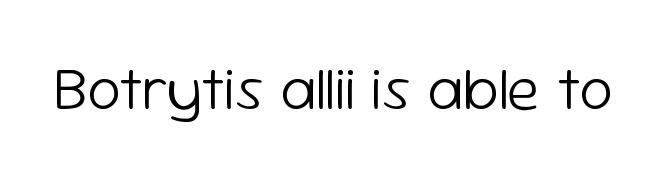
Q: Is the text bold? A: No.
Q: Is the text italic (slanted)? A: No, it is upright.
Q: Is the typeface a serif or a sans-serif typeface? A: Sans-serif.
Q: Is the text underlined? A: No.
Q: Is the spacing between letters normal or unusually wide? A: Normal.
Q: Width (condensed, normal, or wide)? A: Normal.
Q: Stroke contrast? A: Low.
Q: x-height? A: Medium.
Q: Monospaced? A: No.
